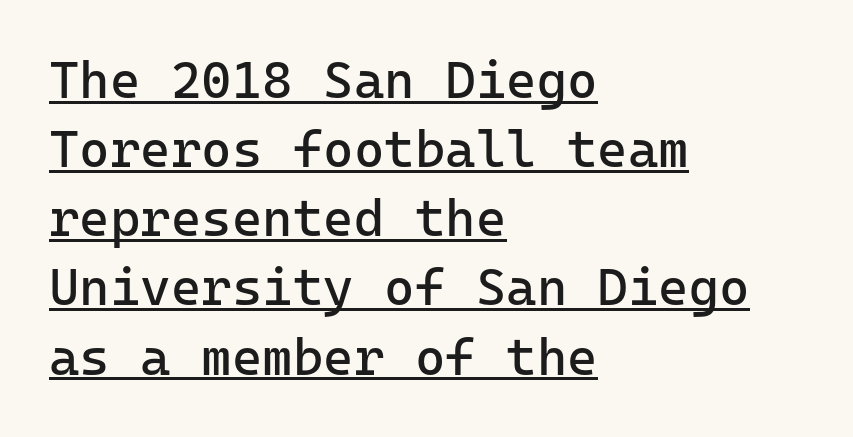
{"serif": "no", "italic": "no", "bold": "no", "weight": "regular", "width": "normal", "stroke_contrast": "low", "x_height": "medium", "monospaced": "yes", "underline": "yes", "align": "left", "line_spacing": "normal", "line_spacing_ratio": 1.33, "letter_spacing": "normal", "letter_spacing_em": 0.0, "glyph_px": 52}
